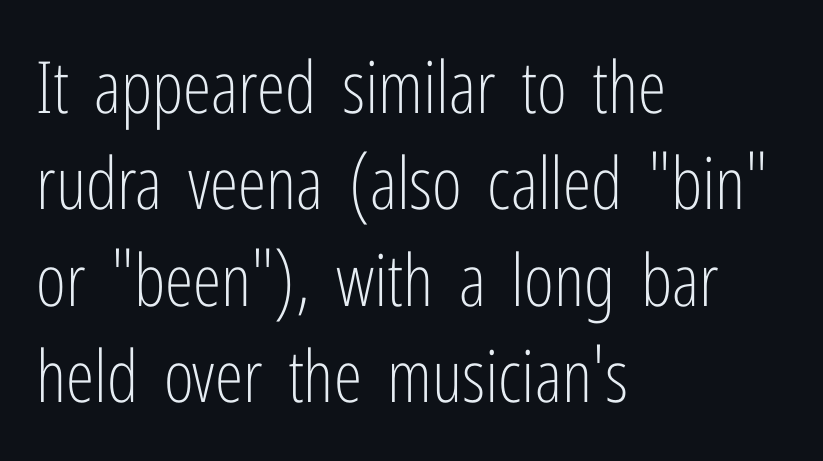
If you measured baseline to baseline, you'd find a middling distance. Characters follow at the spacing the type designer built in. A bare baseline throughout the passage. The axis of the letterforms is exactly vertical. The letters carry no serifs — their stems end cleanly without finishing strokes.
